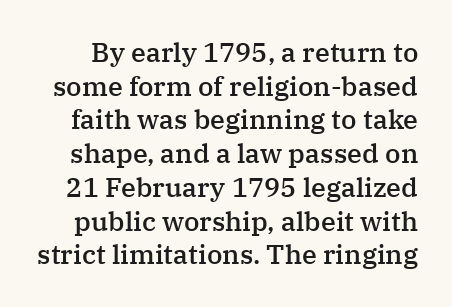
Ordinary non-slanted type is in use. Compared with typical paragraphs, the rows here are spaced about the same. These words are printed semibold, heavier than regular yet not bold. Quick note: underline off.
